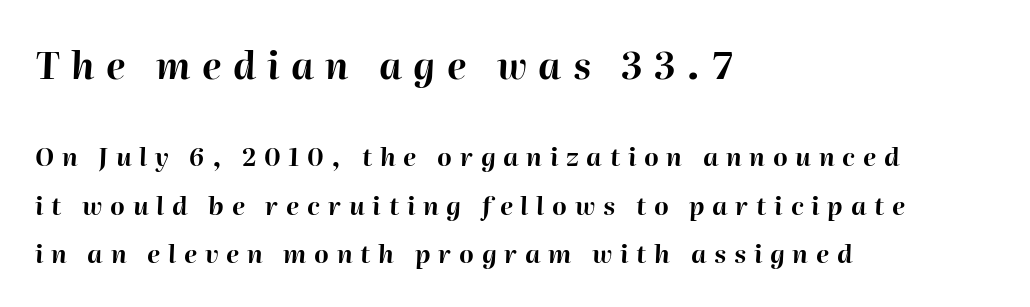
{"italic": "yes", "lean": "right", "slant_degrees": 2, "bold": "yes", "weight": "bold", "width": "normal", "stroke_contrast": "high", "x_height": "medium", "monospaced": "no", "underline": "no", "align": "left", "line_spacing": "loose", "line_spacing_ratio": 1.94, "letter_spacing": "wide", "letter_spacing_em": 0.31, "larger_block": "first", "size_ratio": 1.48, "glyph_px": 37}
